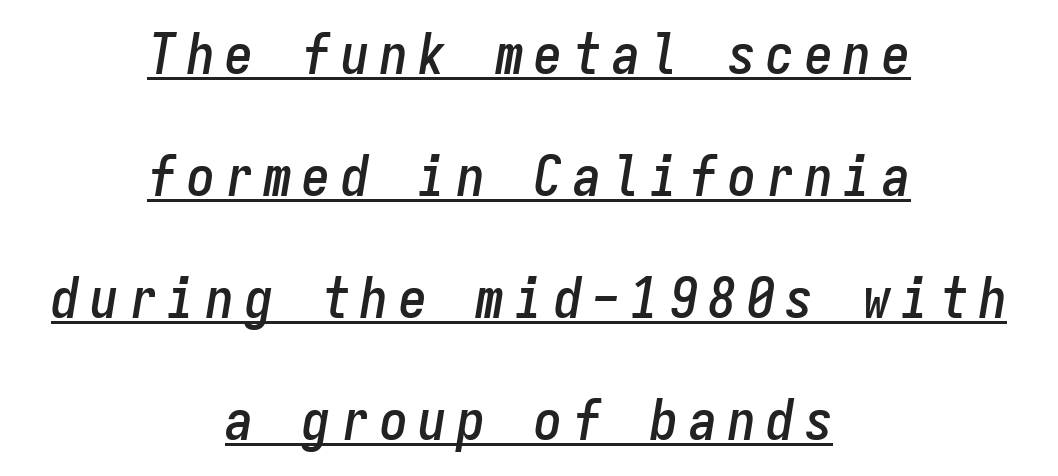
{"italic": "yes", "lean": "right", "slant_degrees": 9, "width": "condensed", "stroke_contrast": "low", "x_height": "medium", "monospaced": "yes", "underline": "yes", "align": "center", "line_spacing": "loose", "line_spacing_ratio": 2.18, "glyph_px": 56}
